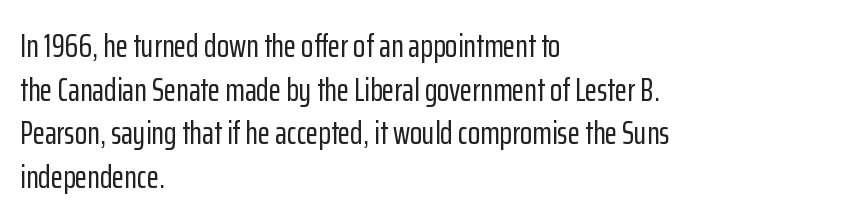
Casual observation: everything's shoved over to the left. This rendering employs a face without finishing strokes, i.e., a sans-serif. Nothing unusual about the tracking: characters are spaced as the font intends. The rendering uses natural spacing where letterforms have individual widths.
